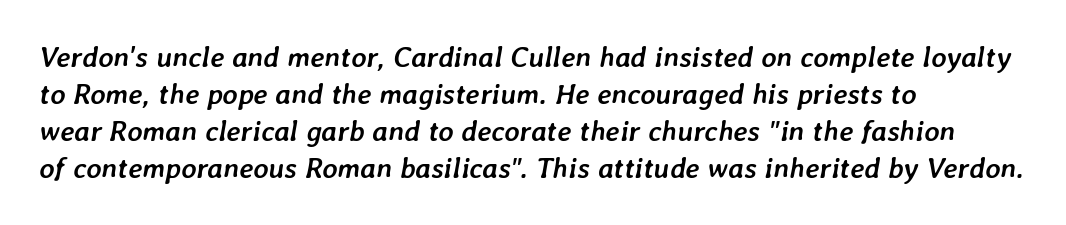
{"italic": "yes", "lean": "right", "slant_degrees": 7, "bold": "yes", "weight": "semibold", "width": "normal", "stroke_contrast": "low", "x_height": "medium", "monospaced": "no", "underline": "no", "align": "left", "line_spacing": "normal", "line_spacing_ratio": 1.28, "letter_spacing": "normal", "letter_spacing_em": 0.0, "glyph_px": 29}
